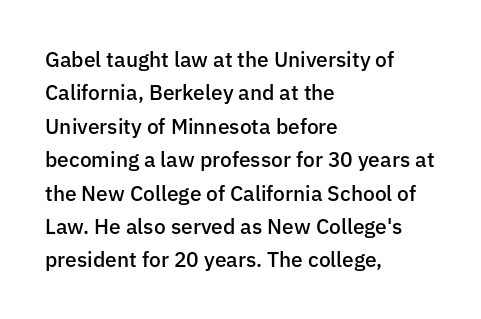
The image shows 21 px text type, upright; set left-aligned, normal line spacing (1.59x), normal letter spacing, not underlined.
